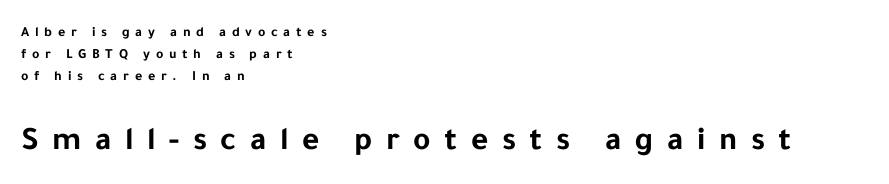
The image shows 33 px bold sans-serif type, upright; set left-aligned, normal line spacing (1.56x), unusually wide letter spacing (+0.41 em), not underlined; the second (bottom) block is 2.36x larger; low stroke contrast and a medium x-height.
